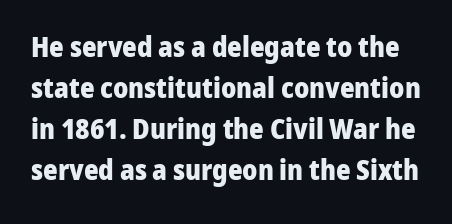
Q: Is the text bold? A: Yes.
Q: Is the text italic (slanted)? A: No, it is upright.
Q: Is the typeface a serif or a sans-serif typeface? A: Sans-serif.
Q: Is the text underlined? A: No.
Q: Is the spacing between letters normal or unusually wide? A: Normal.
Q: Is the spacing between lines tight, normal or loose? A: Normal.
Q: Width (condensed, normal, or wide)? A: Normal.
Q: Stroke contrast? A: Low.
Q: x-height? A: Medium.
Q: Monospaced? A: No.
